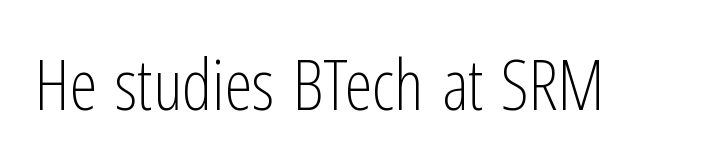
On a weight scale, this lands at 450 or below. In terms of posture, this sample is upright. Tracking value appears to be zero — textbook default spacing. Typographically, this falls in the sans-serif category. Glance below the letters and you will spot only blank space. Do the characters align in a grid? No, the font is proportional.
